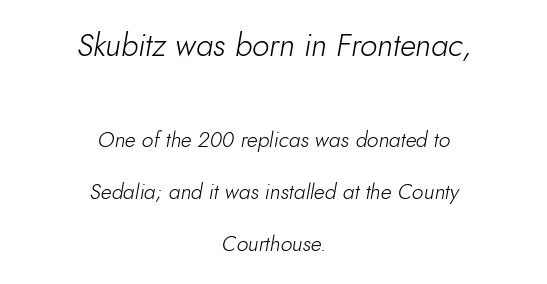
The image shows 31 px light type, italic (leaning right); set centered, loose line spacing (2.47x), normal letter spacing, not underlined; the first (top) block is 1.48x larger; low stroke contrast and a small x-height.
